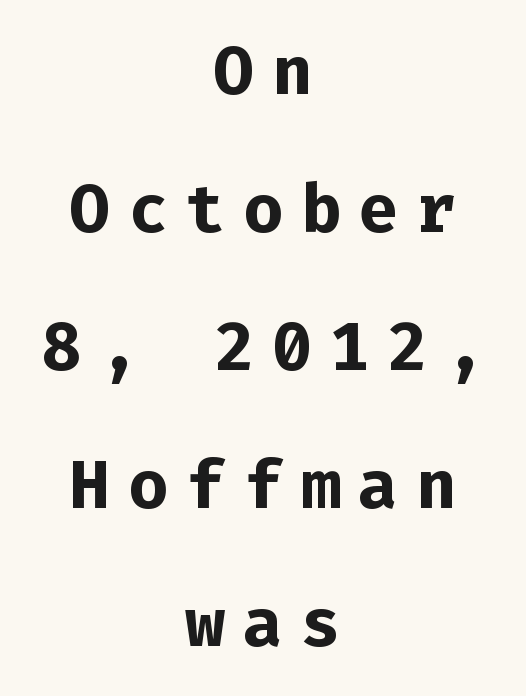
The image shows 67 px bold sans-serif type, upright, monospaced; set centered, loose line spacing (2.06x), unusually wide letter spacing (+0.26 em), not underlined; low stroke contrast and a medium x-height.
